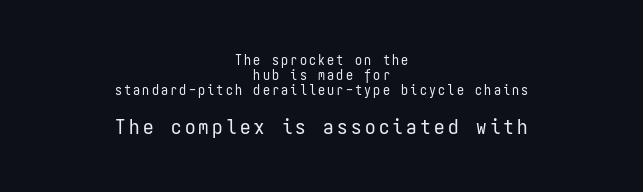
Clear beneath every line of the passage. The letters stand upright; this is a roman face. The compositor balanced each line on the midline. A typesetter would call this leading minimal, almost set solid. Character size in the trailing block exceeds that of the leading block.
